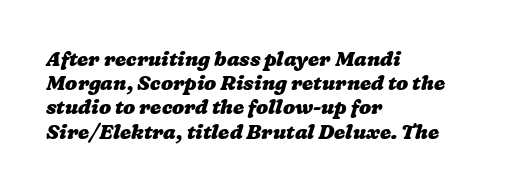
This rendering features lettering with no underline. Look at the stroke-to-counter ratio: heavy, a bold. Short note: letters normally spaced. Layout note: lines flush left.
